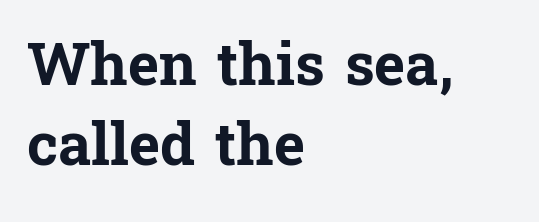
Q: Is the text bold? A: Yes.
Q: Is the text italic (slanted)? A: No, it is upright.
Q: Is the typeface a serif or a sans-serif typeface? A: Serif.
Q: Is the text underlined? A: No.
Q: How is the paragraph aligned? A: Left-aligned.
Q: Is the spacing between letters normal or unusually wide? A: Normal.
Q: Is the spacing between lines tight, normal or loose? A: Normal.
Q: Width (condensed, normal, or wide)? A: Normal.
Q: Stroke contrast? A: Low.
Q: x-height? A: Medium.
Q: Monospaced? A: No.
